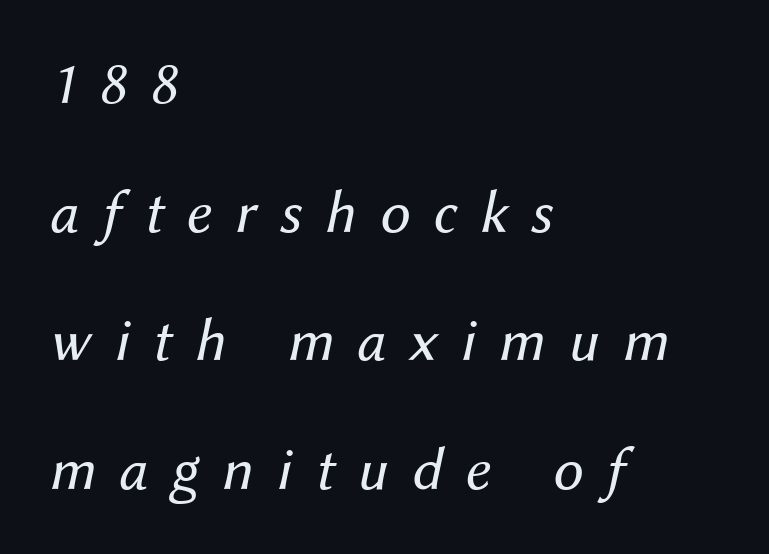
The line texture is sparse and dotted thanks to wide tracking. Think of a printed novel: that variable character pitch is what you see here. Typeset ragged right — the left edge is the straight one. The lettering tilts uniformly, giving the passage an italic look.
